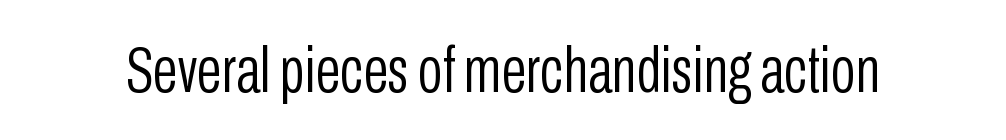
These lines are rendered in a variable-pitch font. Heft: none added — not bold. Glyph-to-glyph distance matches everyday printed text. Every stem runs plumb, perpendicular to the baseline.
